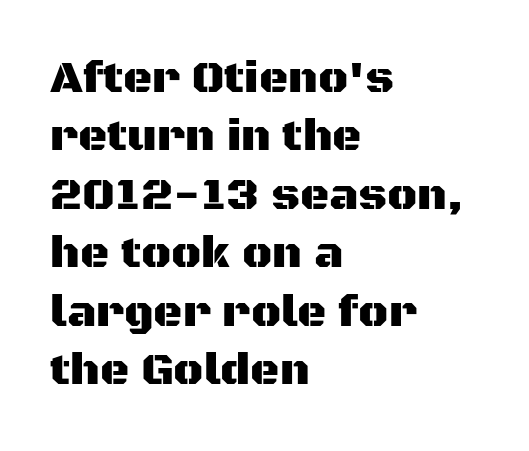
The image shows 45 px sans-serif type, upright; set left-aligned, normal line spacing (1.3x), normal letter spacing, not underlined; medium stroke contrast and a large x-height.
